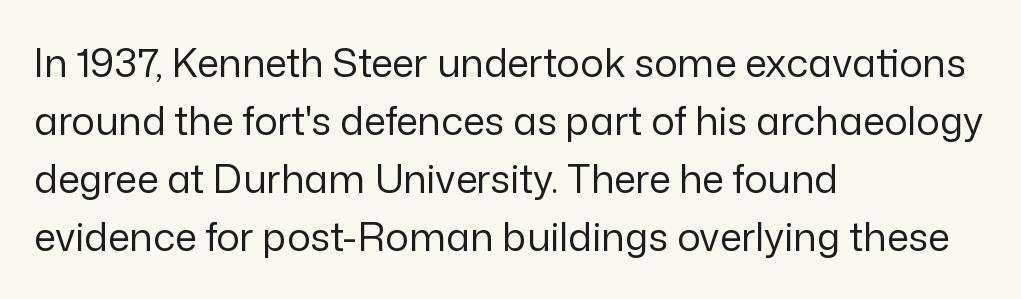
Q: Is the text bold? A: No.
Q: Is the text italic (slanted)? A: No, it is upright.
Q: Is the typeface a serif or a sans-serif typeface? A: Sans-serif.
Q: Is the text underlined? A: No.
Q: How is the paragraph aligned? A: Left-aligned.
Q: Is the spacing between letters normal or unusually wide? A: Normal.
Q: Is the spacing between lines tight, normal or loose? A: Normal.
Q: Width (condensed, normal, or wide)? A: Normal.
Q: Stroke contrast? A: Low.
Q: x-height? A: Medium.
Q: Monospaced? A: No.
